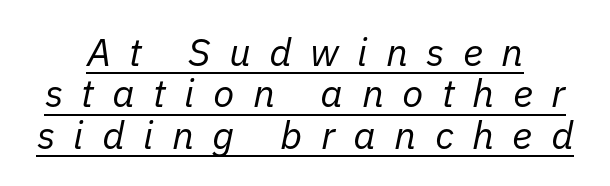
Q: Is the text bold? A: No.
Q: Is the text italic (slanted)? A: Yes, it leans right by about 11 degrees.
Q: Is the text underlined? A: Yes.
Q: Is the spacing between letters normal or unusually wide? A: Unusually wide.
Q: Is the spacing between lines tight, normal or loose? A: Tight.
Q: Width (condensed, normal, or wide)? A: Normal.
Q: Stroke contrast? A: Low.
Q: x-height? A: Medium.
Q: Monospaced? A: No.
